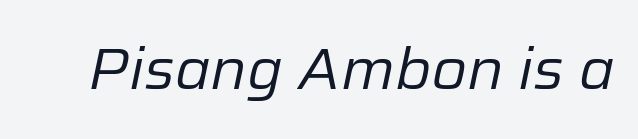
{"italic": "yes", "lean": "right", "slant_degrees": 12, "bold": "no", "weight": "regular", "width": "normal", "stroke_contrast": "low", "x_height": "medium", "monospaced": "no", "underline": "no", "letter_spacing": "normal", "letter_spacing_em": 0.0, "glyph_px": 57}
